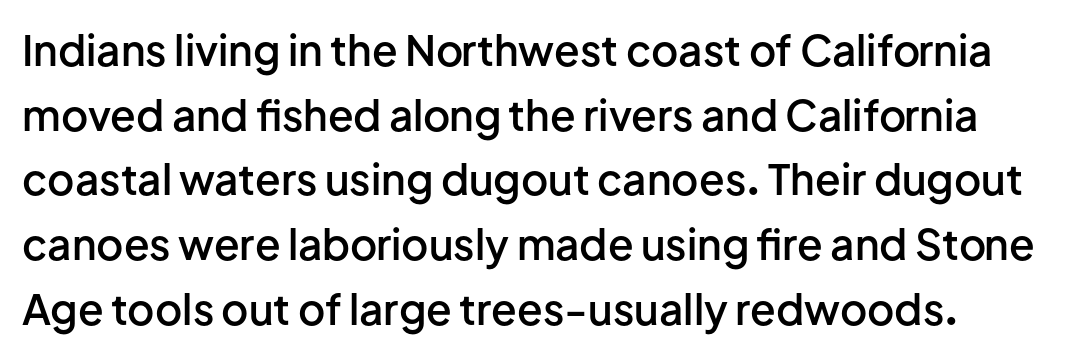
{"serif": "no", "italic": "no", "bold": "semi", "weight": "semibold", "width": "normal", "stroke_contrast": "low", "x_height": "medium", "monospaced": "no", "underline": "no", "line_spacing": "normal", "line_spacing_ratio": 1.54, "letter_spacing": "normal", "letter_spacing_em": 0.0, "glyph_px": 42}
